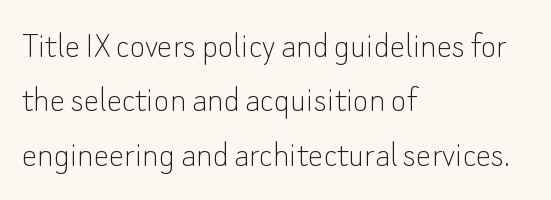
Q: Is the text bold? A: No.
Q: Is the text italic (slanted)? A: No, it is upright.
Q: Is the typeface a serif or a sans-serif typeface? A: Sans-serif.
Q: Is the text underlined? A: No.
Q: How is the paragraph aligned? A: Left-aligned.
Q: Is the spacing between letters normal or unusually wide? A: Normal.
Q: Is the spacing between lines tight, normal or loose? A: Normal.
Q: Width (condensed, normal, or wide)? A: Normal.
Q: Stroke contrast? A: Low.
Q: x-height? A: Small.
Q: Monospaced? A: No.
